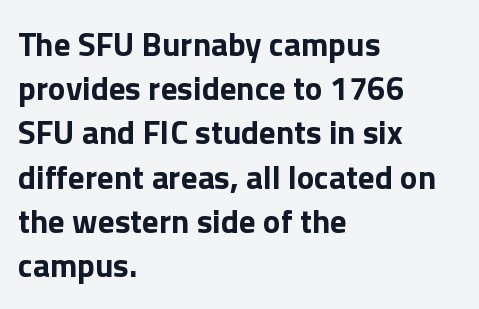
Q: Is the text bold? A: Yes.
Q: Is the text italic (slanted)? A: No, it is upright.
Q: Is the typeface a serif or a sans-serif typeface? A: Sans-serif.
Q: Is the text underlined? A: No.
Q: How is the paragraph aligned? A: Left-aligned.
Q: Is the spacing between letters normal or unusually wide? A: Normal.
Q: Is the spacing between lines tight, normal or loose? A: Normal.
Q: Width (condensed, normal, or wide)? A: Normal.
Q: x-height? A: Medium.
Q: Monospaced? A: No.
